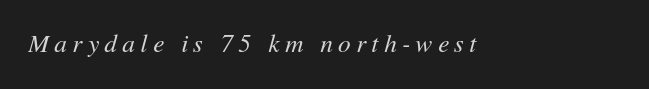
Check under the words: just untouched page. Short note: letters widely spaced. Looking at the ascenders, they clearly lean. The typeface has the unassuming heft of standard copy or less.
